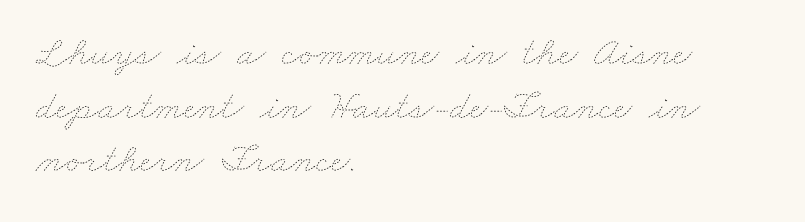
Any mark beneath the type? The region is blank. Notice how the passage keeps a crisp vertical edge on the left only. Standard letterfit; no display-style spreading of the glyphs. Whoever set this chose a conventional vertical rhythm. The weight tops out at a normal text grade.
